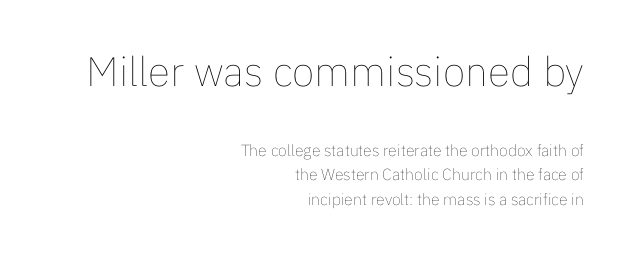
The image shows 41 px thin type, upright; set right-aligned, normal line spacing (1.52x), normal letter spacing, not underlined; the first (top) block is 2.56x larger; low stroke contrast and a medium x-height.
